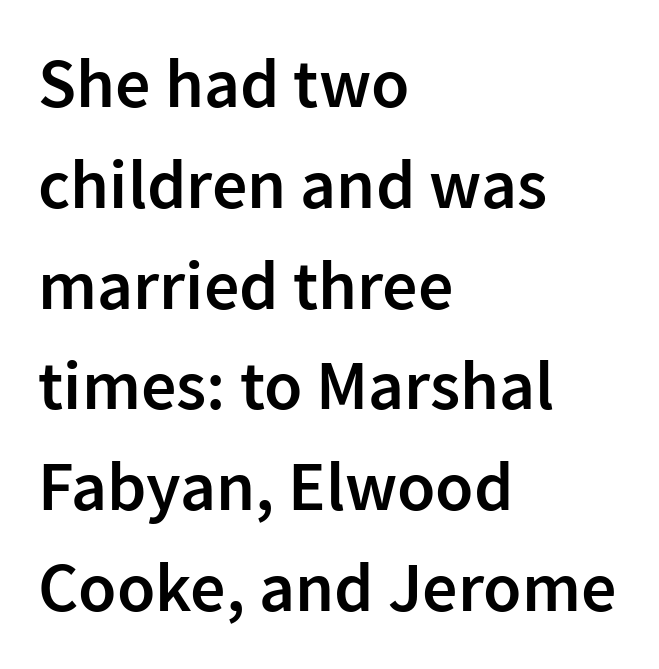
{"serif": "no", "italic": "no", "bold": "semi", "weight": "semibold", "width": "normal", "stroke_contrast": "low", "x_height": "medium", "monospaced": "no", "underline": "no", "align": "left", "line_spacing": "normal", "line_spacing_ratio": 1.44, "letter_spacing": "normal", "letter_spacing_em": 0.0, "glyph_px": 70}
